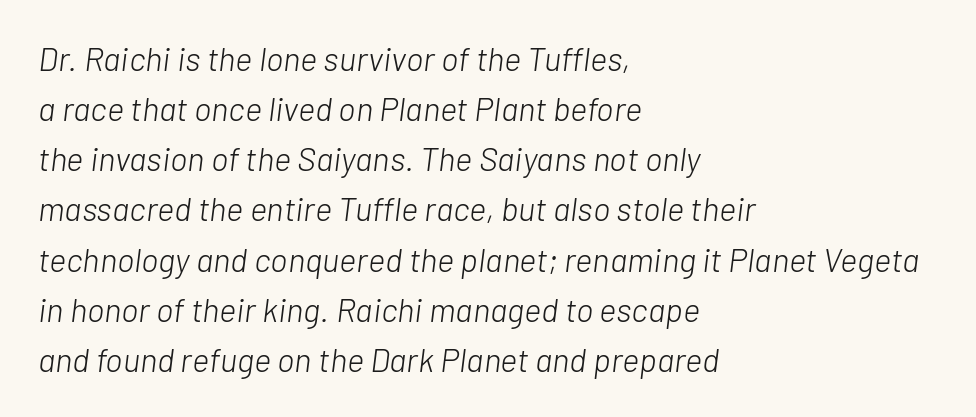
The zone under the glyphs is completely vacant. The rendering keeps characters at their native spacing. Slanted lettering throughout. A normal amount of white space separates one row of letters from the next.
